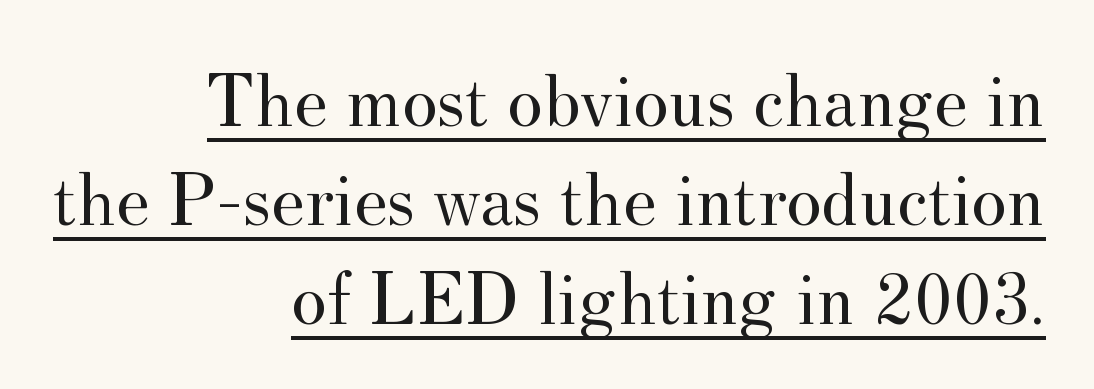
Q: Is the text bold? A: No.
Q: Is the text italic (slanted)? A: No, it is upright.
Q: Is the typeface a serif or a sans-serif typeface? A: Serif.
Q: Is the text underlined? A: Yes.
Q: How is the paragraph aligned? A: Right-aligned.
Q: Is the spacing between letters normal or unusually wide? A: Normal.
Q: Is the spacing between lines tight, normal or loose? A: Normal.
Q: Width (condensed, normal, or wide)? A: Normal.
Q: Stroke contrast? A: Medium.
Q: x-height? A: Small.
Q: Monospaced? A: No.
